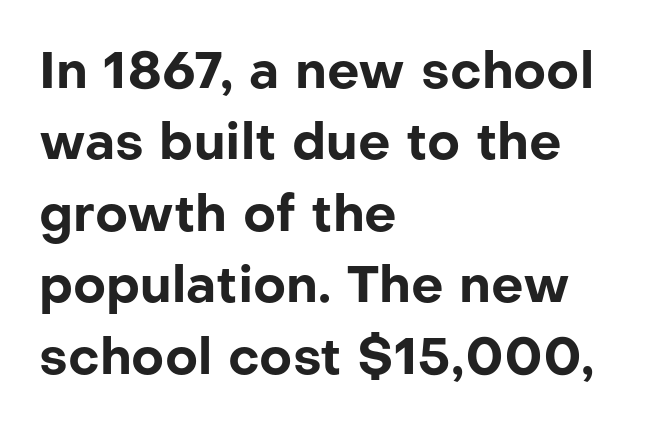
The image shows 51 px bold sans-serif type, upright; set left-aligned, normal line spacing (1.4x), normal letter spacing, not underlined; low stroke contrast and a medium x-height.
